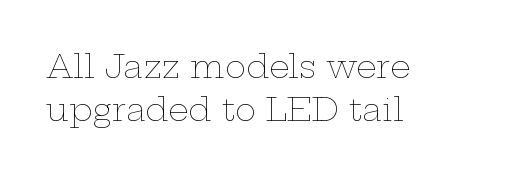
Q: Is the text bold? A: No.
Q: Is the text italic (slanted)? A: No, it is upright.
Q: Is the text underlined? A: No.
Q: How is the paragraph aligned? A: Left-aligned.
Q: Is the spacing between letters normal or unusually wide? A: Normal.
Q: Is the spacing between lines tight, normal or loose? A: Normal.
Q: Width (condensed, normal, or wide)? A: Wide.
Q: Stroke contrast? A: Low.
Q: x-height? A: Medium.
Q: Monospaced? A: No.
